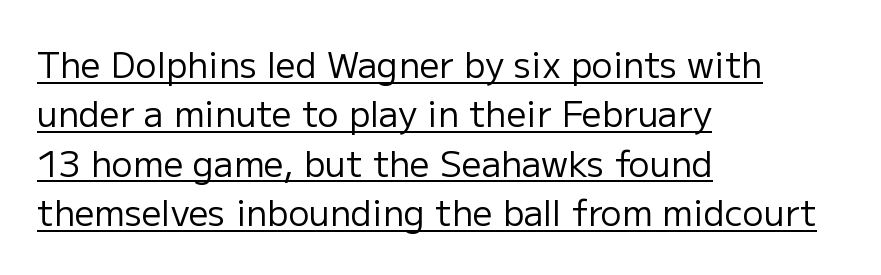
{"serif": "no", "italic": "no", "bold": "no", "weight": "regular", "width": "normal", "stroke_contrast": "low", "x_height": "medium", "monospaced": "no", "underline": "yes", "align": "left", "line_spacing": "normal", "line_spacing_ratio": 1.41, "letter_spacing": "normal", "letter_spacing_em": 0.0, "glyph_px": 35}
